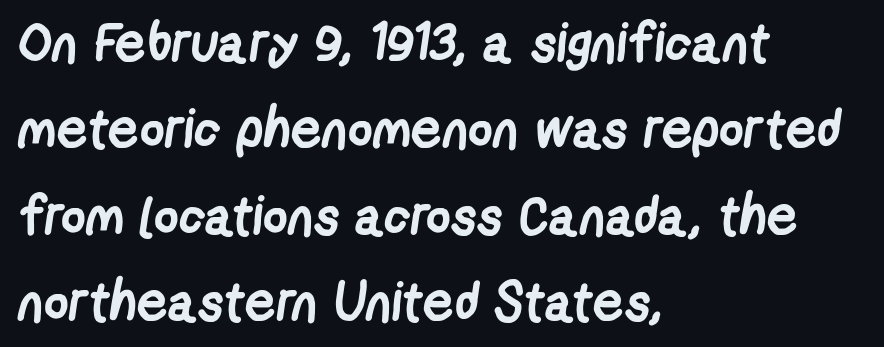
The image shows 54 px semibold, condensed sans-serif type; set left-aligned, normal line spacing (1.6x), normal letter spacing, not underlined; low stroke contrast and a medium x-height.
